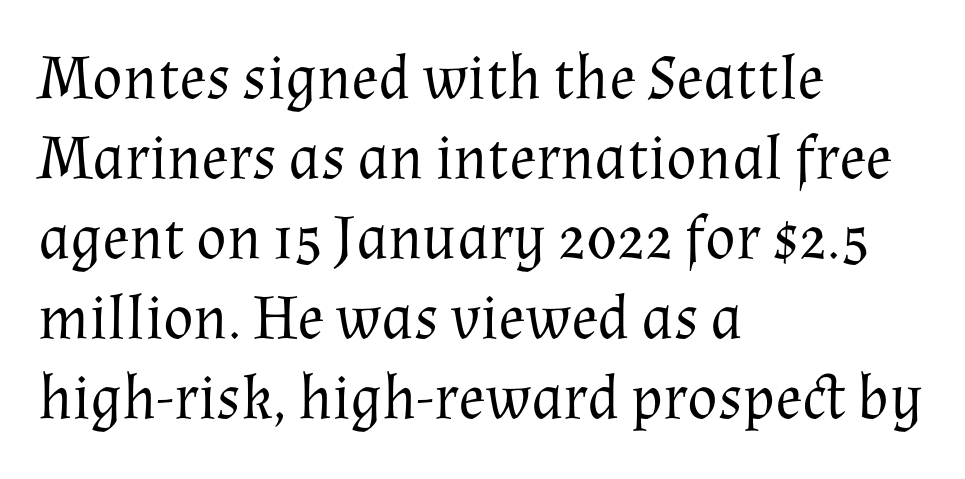
Anything drawn beneath the words? Only blank space. The font family rendered here belongs to the serif group. Layout note: lines flush left. Is this a heavy cut? Hardly; it is regular or lighter. Vertical strokes here are truly vertical. The face used here is rendered with its standard letterfit.
